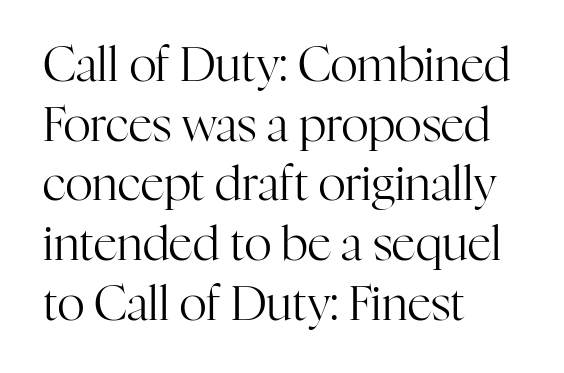
Unbolded letterforms with no extra heft. This sample has the flowing, uneven cadence of proportional lettering. Regarding serifs, this sample has them. A typesetter would call this leading conventional body-copy spacing. Every stem runs plumb, perpendicular to the baseline. Short note: letters normally spaced.
